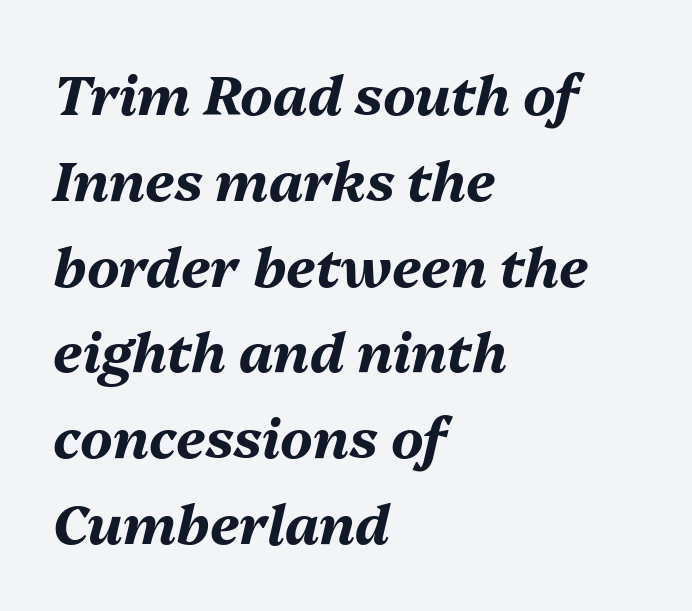
{"italic": "yes", "lean": "right", "slant_degrees": 13, "bold": "yes", "weight": "bold", "width": "normal", "stroke_contrast": "medium", "x_height": "medium", "monospaced": "no", "underline": "no", "align": "left", "line_spacing": "normal", "line_spacing_ratio": 1.56, "letter_spacing": "normal", "letter_spacing_em": 0.0, "glyph_px": 55}
